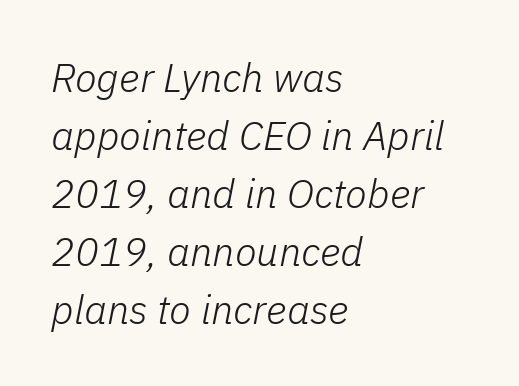
Q: Is the text bold? A: No.
Q: Is the text italic (slanted)? A: Yes, it leans right by about 11 degrees.
Q: Is the text underlined? A: No.
Q: How is the paragraph aligned? A: Left-aligned.
Q: Is the spacing between letters normal or unusually wide? A: Normal.
Q: Is the spacing between lines tight, normal or loose? A: Normal.
Q: Width (condensed, normal, or wide)? A: Normal.
Q: Stroke contrast? A: Low.
Q: x-height? A: Medium.
Q: Monospaced? A: No.
